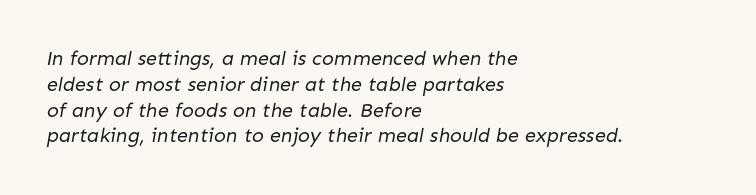
The image shows 20 px text type; set left-aligned, normal line spacing (1.29x), normal letter spacing, not underlined.
